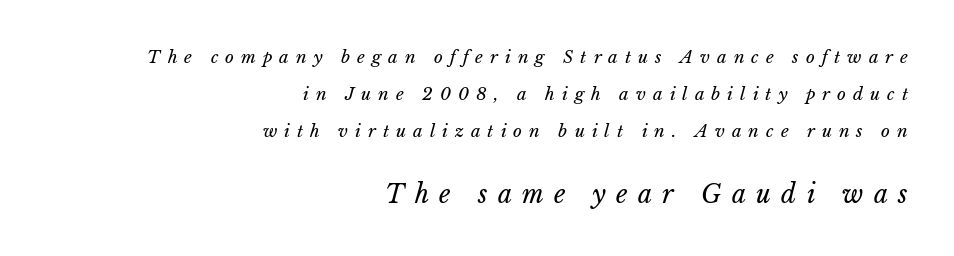
{"italic": "yes", "lean": "right", "slant_degrees": 15, "bold": "no", "underline": "no", "align": "right", "line_spacing": "loose", "line_spacing_ratio": 2.19, "letter_spacing": "wide", "letter_spacing_em": 0.41, "larger_block": "second", "size_ratio": 1.47, "glyph_px": 25}
